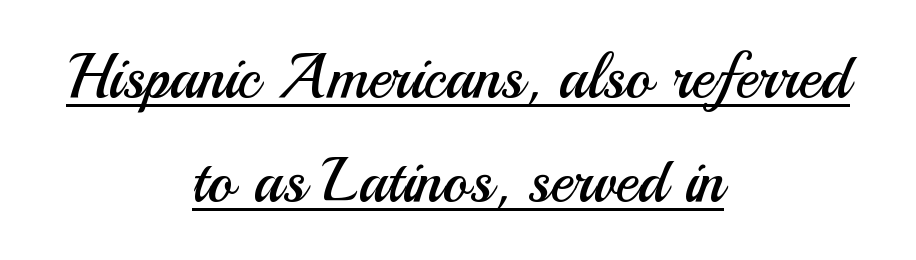
{"serif": "no", "bold": "no", "weight": "regular", "width": "normal", "stroke_contrast": "medium", "x_height": "small", "monospaced": "no", "underline": "yes", "align": "center", "line_spacing_ratio": 1.71, "letter_spacing": "normal", "letter_spacing_em": 0.0, "glyph_px": 61}
